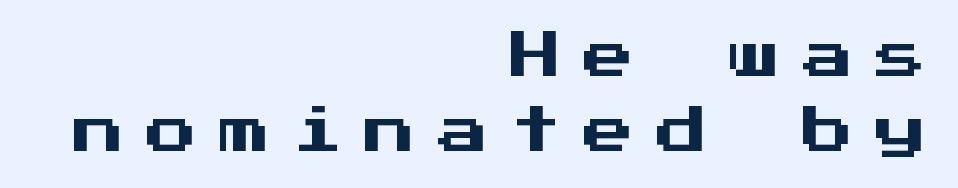
Here the glyphs are tracked loosely, breaking word shapes into spaced letters. Notice how the passage keeps a crisp vertical edge on the right only. The rendering uses typewriter-style spacing with identical character cells. To sum up the face: it is a sans, with no serifs.
